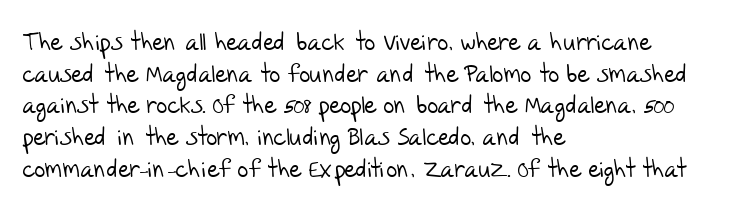
{"bold": "no", "underline": "no", "align": "left", "line_spacing": "normal", "line_spacing_ratio": 1.32, "letter_spacing": "normal", "letter_spacing_em": 0.0, "glyph_px": 24}
